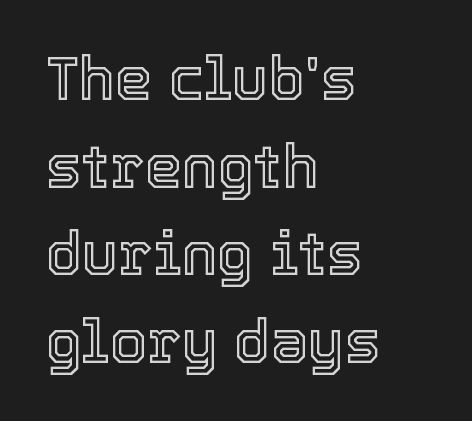
Q: Is the text italic (slanted)? A: No, it is upright.
Q: Is the text underlined? A: No.
Q: How is the paragraph aligned? A: Left-aligned.
Q: Is the spacing between letters normal or unusually wide? A: Normal.
Q: Is the spacing between lines tight, normal or loose? A: Normal.
Q: Width (condensed, normal, or wide)? A: Normal.
Q: x-height? A: Medium.
Q: Monospaced? A: No.
